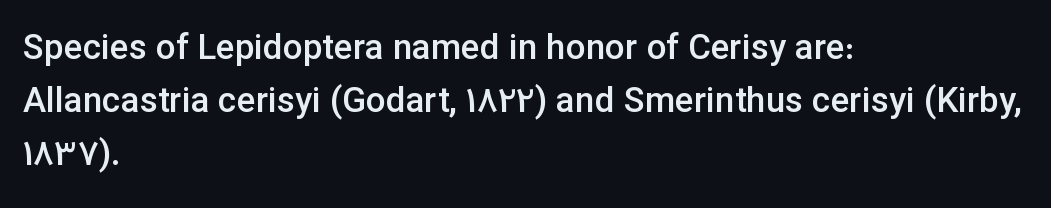
{"serif": "no", "italic": "no", "bold": "semi", "weight": "semibold", "width": "normal", "stroke_contrast": "low", "x_height": "medium", "monospaced": "no", "underline": "no", "align": "left", "line_spacing": "normal", "line_spacing_ratio": 1.52, "letter_spacing": "normal", "letter_spacing_em": 0.0, "glyph_px": 35}
